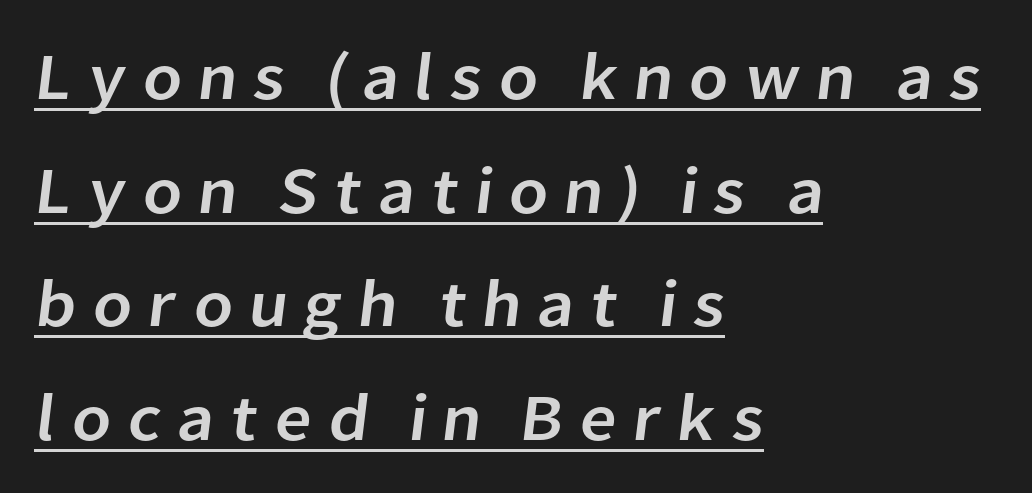
{"serif": "no", "width": "normal", "stroke_contrast": "low", "x_height": "medium", "monospaced": "no", "underline": "yes", "align": "left", "line_spacing_ratio": 1.72, "letter_spacing": "wide", "letter_spacing_em": 0.22, "glyph_px": 66}
